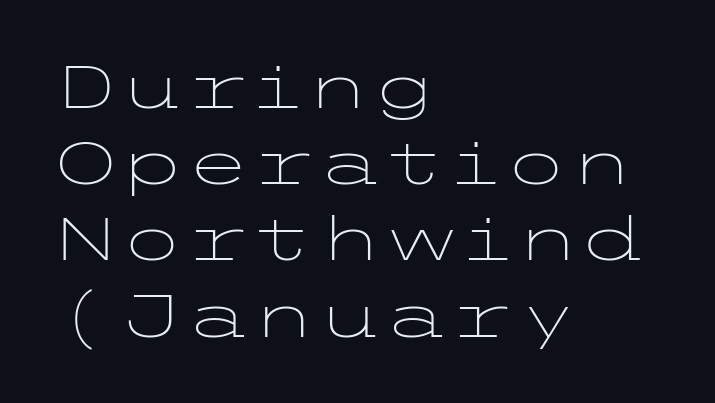
{"serif": "no", "italic": "no", "bold": "no", "weight": "light", "width": "wide", "stroke_contrast": "low", "x_height": "medium", "underline": "no", "align": "left", "line_spacing": "normal", "line_spacing_ratio": 1.27, "letter_spacing": "normal", "letter_spacing_em": 0.0, "glyph_px": 60}
